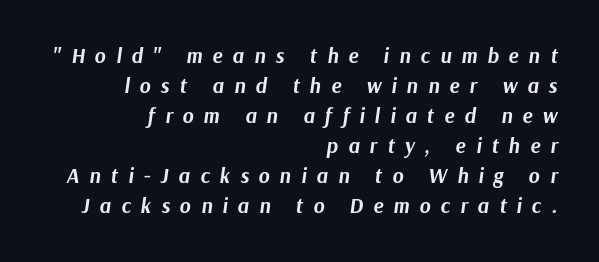
The image shows 21 px bold type, italic (leaning right); set right-aligned, normal line spacing (1.43x), unusually wide letter spacing (+0.48 em), not underlined.
